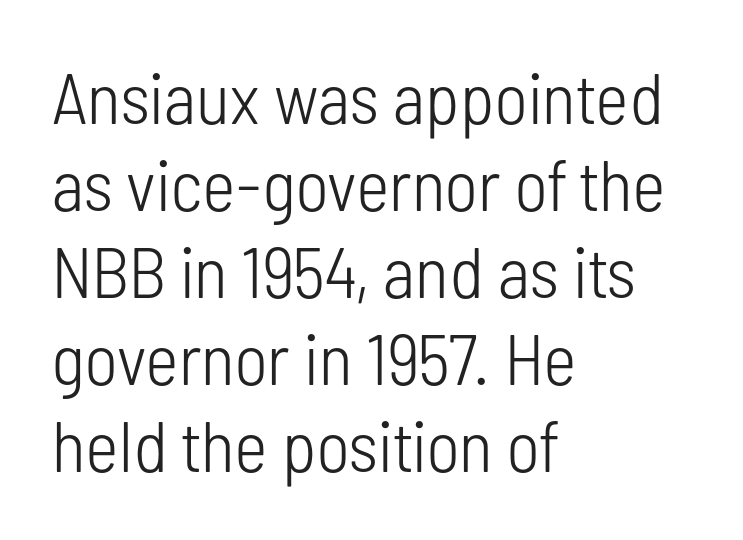
The image shows 72 px light, condensed sans-serif type, upright; set left-aligned, line spacing 1.21x, normal letter spacing, not underlined; low stroke contrast and a medium x-height.
